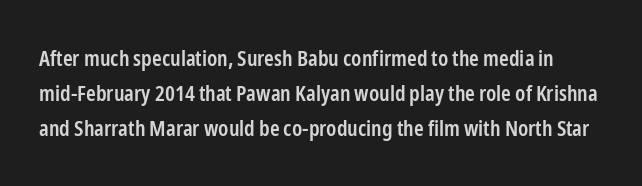
Q: Is the text bold? A: Semi-bold.
Q: Is the text italic (slanted)? A: No, it is upright.
Q: Is the text underlined? A: No.
Q: Is the spacing between letters normal or unusually wide? A: Normal.
Q: Is the spacing between lines tight, normal or loose? A: Normal.
